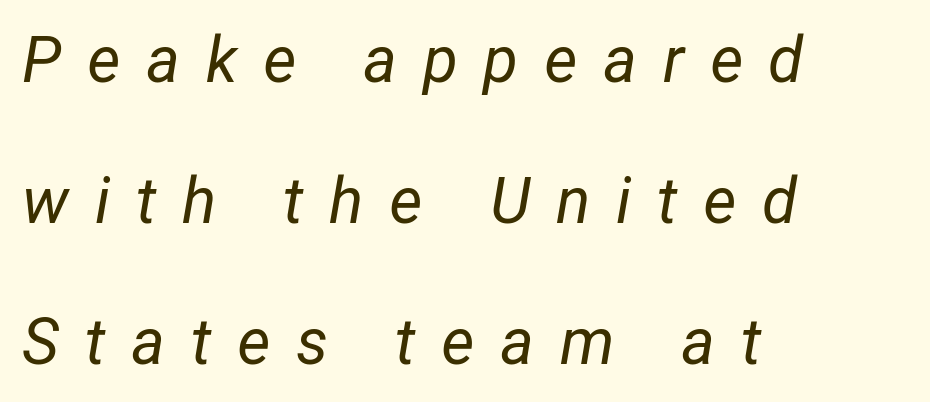
{"italic": "yes", "lean": "right", "slant_degrees": 12, "bold": "no", "weight": "regular", "width": "normal", "stroke_contrast": "low", "x_height": "medium", "monospaced": "no", "underline": "no", "align": "left", "line_spacing": "loose", "line_spacing_ratio": 2.2, "letter_spacing": "wide", "letter_spacing_em": 0.4, "glyph_px": 64}
